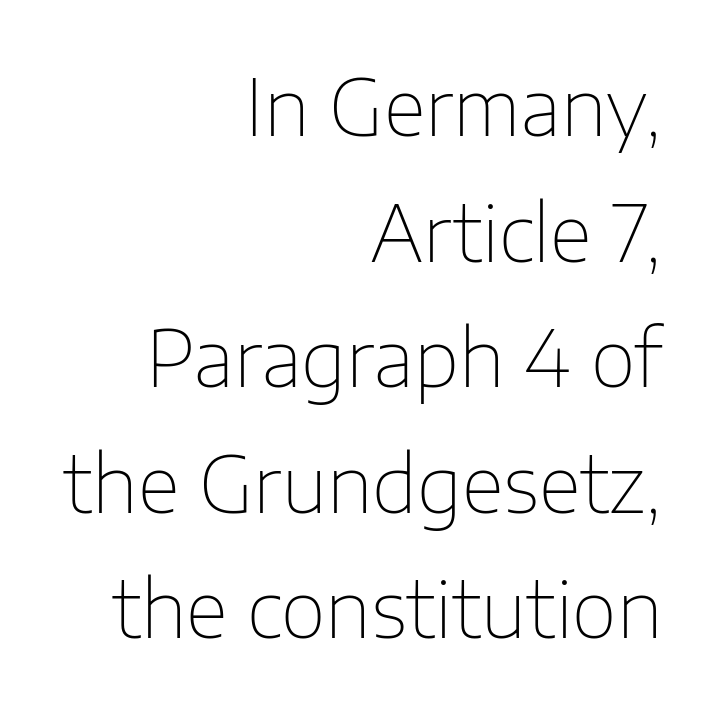
The image shows 78 px thin sans-serif type, upright; set right-aligned, normal line spacing (1.61x), normal letter spacing, not underlined; low stroke contrast and a medium x-height.
